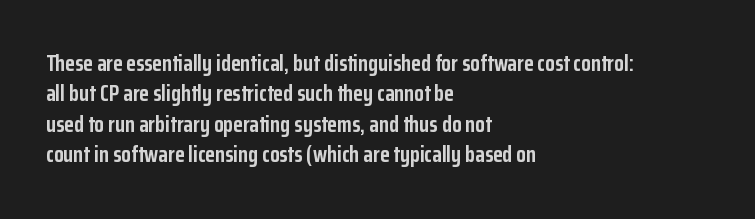
{"italic": "no", "bold": "yes", "underline": "no", "align": "left", "line_spacing": "normal", "line_spacing_ratio": 1.38, "letter_spacing": "normal", "letter_spacing_em": 0.0, "glyph_px": 22}
